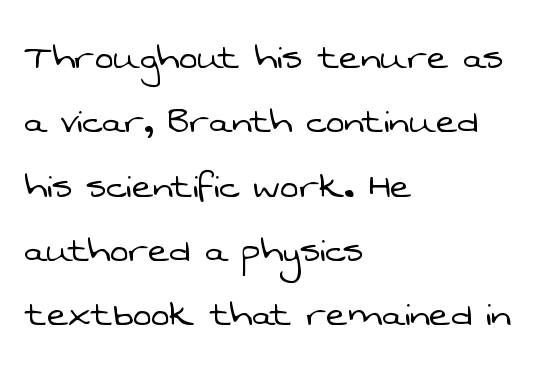
The image shows 45 px light sans-serif type; set left-aligned, normal line spacing (1.43x), normal letter spacing, not underlined; low stroke contrast and a medium x-height.
